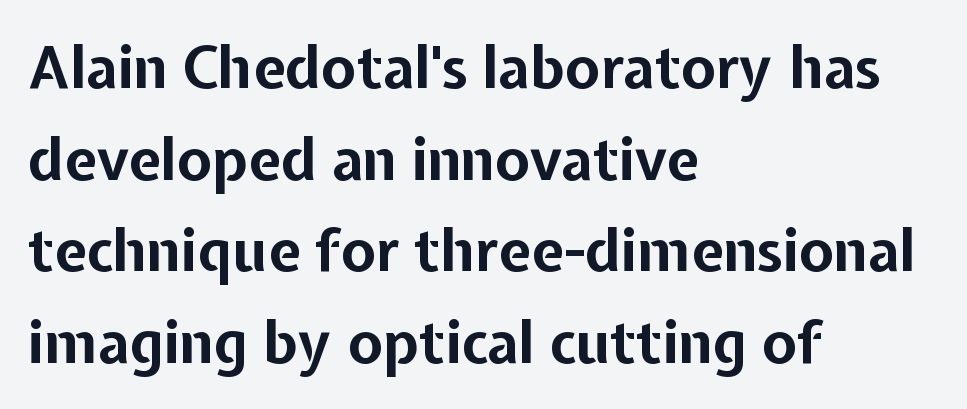
Q: Is the text bold? A: Yes.
Q: Is the text italic (slanted)? A: No, it is upright.
Q: Is the typeface a serif or a sans-serif typeface? A: Sans-serif.
Q: Is the text underlined? A: No.
Q: How is the paragraph aligned? A: Left-aligned.
Q: Is the spacing between letters normal or unusually wide? A: Normal.
Q: Is the spacing between lines tight, normal or loose? A: Normal.
Q: Width (condensed, normal, or wide)? A: Normal.
Q: Stroke contrast? A: Low.
Q: x-height? A: Medium.
Q: Monospaced? A: No.
